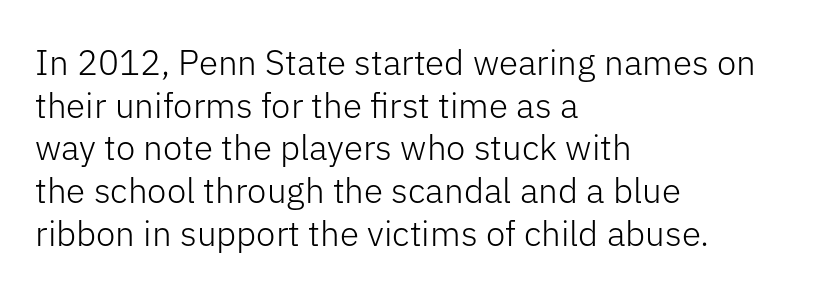
Visually the block forms a straight wall on the left and a jagged coastline on the right. The passage shown is typed in a proportional face where columns would drift. The strip under each line holds only bare page. The characters are drawn with everyday or finer stroke widths. The typography opts for an upright posture over an oblique one.
